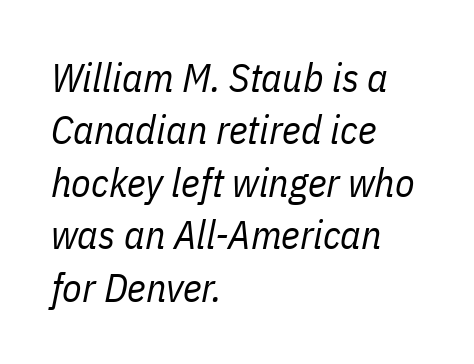
Q: Is the text bold? A: No.
Q: Is the text italic (slanted)? A: Yes, it leans right by about 11 degrees.
Q: Is the text underlined? A: No.
Q: How is the paragraph aligned? A: Left-aligned.
Q: Is the spacing between letters normal or unusually wide? A: Normal.
Q: Is the spacing between lines tight, normal or loose? A: Normal.
Q: Width (condensed, normal, or wide)? A: Condensed.
Q: Stroke contrast? A: Low.
Q: x-height? A: Medium.
Q: Monospaced? A: No.
